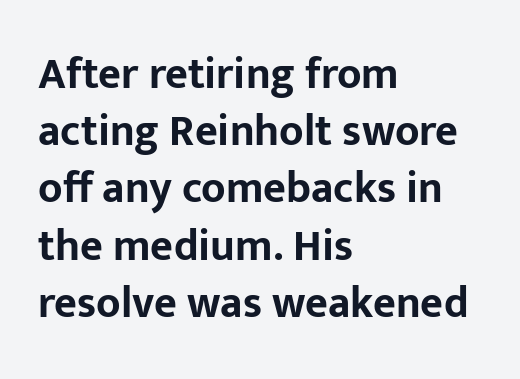
A typesetter would label this face a sans. If you drew a line through each stem, it would be perfectly vertical. Note the varied advance widths — an 'i' is clearly narrower than an 'm'. Type without underlining.
